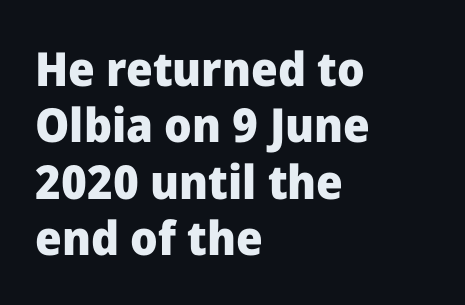
{"serif": "no", "italic": "no", "bold": "yes", "weight": "heavy", "width": "normal", "stroke_contrast": "low", "x_height": "medium", "monospaced": "no", "underline": "no", "align": "left", "line_spacing_ratio": 1.2, "letter_spacing": "normal", "letter_spacing_em": 0.0, "glyph_px": 47}
